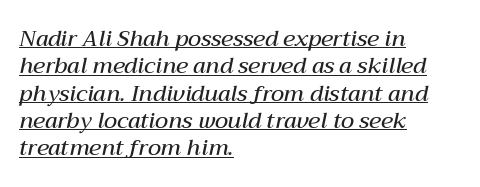
{"italic": "yes", "lean": "right", "slant_degrees": 12, "bold": "semi", "underline": "yes", "align": "left", "line_spacing_ratio": 1.24, "letter_spacing": "normal", "letter_spacing_em": 0.0, "glyph_px": 22}
